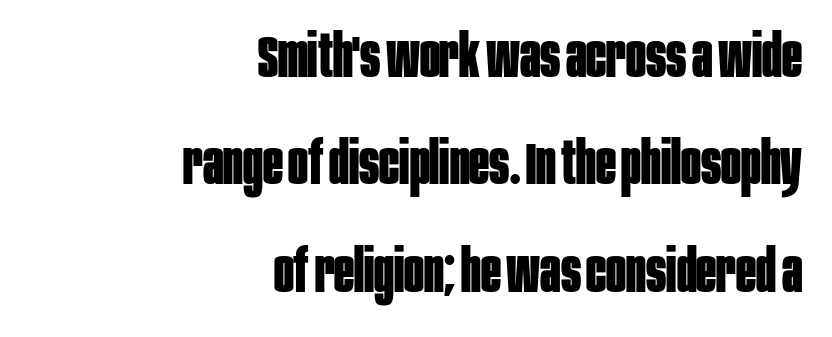
Q: Is the text bold? A: Yes.
Q: Is the text italic (slanted)? A: No, it is upright.
Q: Is the typeface a serif or a sans-serif typeface? A: Sans-serif.
Q: Is the text underlined? A: No.
Q: How is the paragraph aligned? A: Right-aligned.
Q: Is the spacing between letters normal or unusually wide? A: Normal.
Q: Width (condensed, normal, or wide)? A: Condensed.
Q: Stroke contrast? A: Low.
Q: x-height? A: Large.
Q: Monospaced? A: No.
